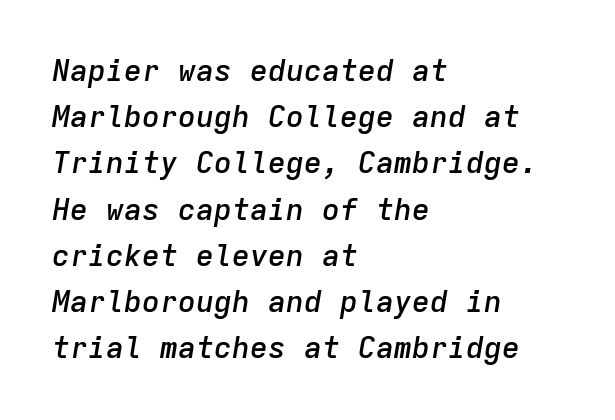
Q: Is the text bold? A: Semi-bold.
Q: Is the text italic (slanted)? A: Yes, it leans right by about 9 degrees.
Q: Is the text underlined? A: No.
Q: How is the paragraph aligned? A: Left-aligned.
Q: Is the spacing between letters normal or unusually wide? A: Normal.
Q: Is the spacing between lines tight, normal or loose? A: Normal.
Q: Width (condensed, normal, or wide)? A: Normal.
Q: Stroke contrast? A: Low.
Q: x-height? A: Medium.
Q: Monospaced? A: Yes.
